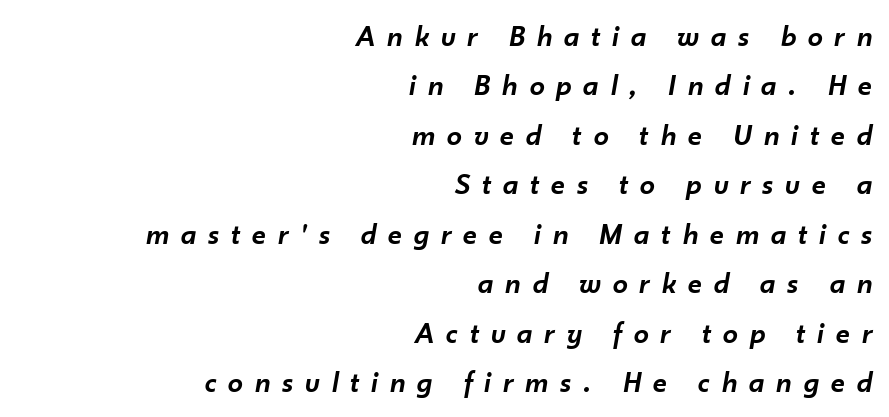
{"italic": "yes", "lean": "right", "slant_degrees": 10, "bold": "semi", "weight": "semibold", "width": "normal", "stroke_contrast": "low", "x_height": "small", "monospaced": "no", "underline": "no", "align": "right", "line_spacing": "normal", "line_spacing_ratio": 1.65, "letter_spacing": "wide", "letter_spacing_em": 0.4, "glyph_px": 30}
